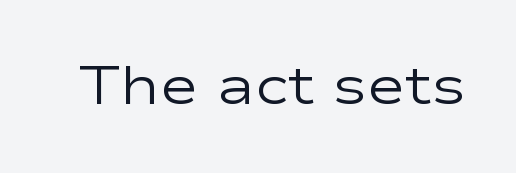
The glyphs in this specimen are sans serif. The type sits square on the baseline with zero lean. Words appear dense and cohesive because spacing is normal. Each letter keeps its own natural width here, so spacing adapts to shape.
